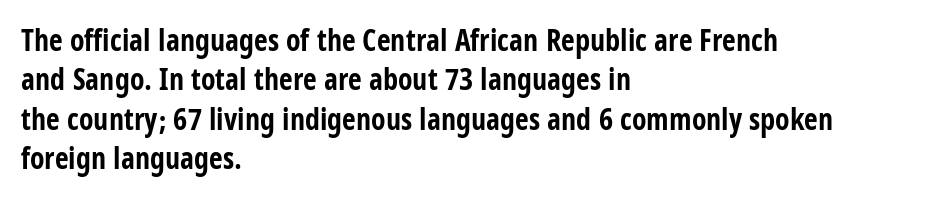
The image shows 30 px bold, condensed sans-serif type, upright; set left-aligned, normal line spacing (1.31x), normal letter spacing, not underlined; low stroke contrast and a large x-height.
